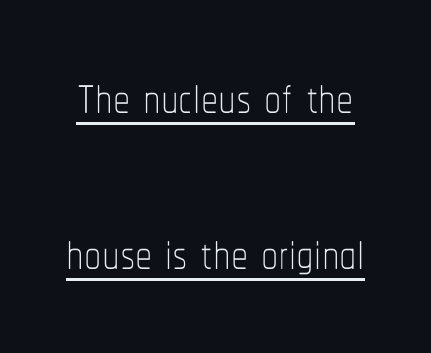
Like a heading marked for emphasis, these lines bear an underscore. A typesetter would call this proportional, since set widths differ per character. Horizontal bands of white between lines are thick stripes. Does extra space separate the letters? No, they use regular spacing. The passage shown is not bold in any degree.
